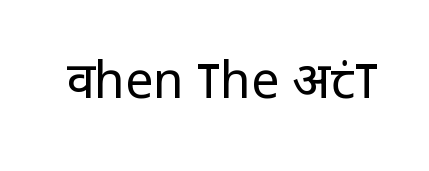
Is the stroke heavy? The answer is a plain regular-or-lighter. Observe the absence of serifs on each vertical stroke in this sample. No extra tracking has been applied to these lines. Looks like regular typesetting: each glyph gets only the width it needs. Check under the words: just untouched page. The font's upright variant was chosen for this text.
